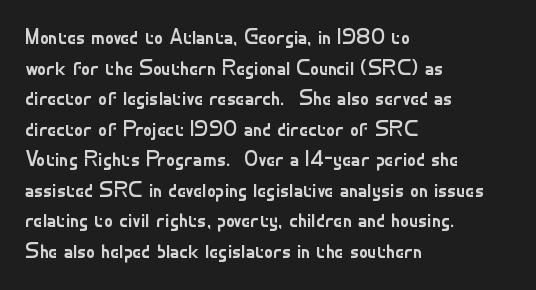
The image shows 22 px text type, upright; set left-aligned, normal line spacing (1.39x), normal letter spacing, not underlined.
